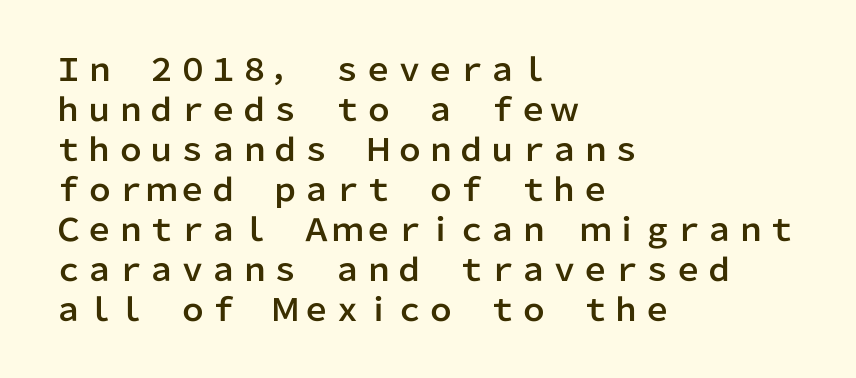
{"serif": "no", "italic": "no", "width": "normal", "stroke_contrast": "low", "x_height": "medium", "monospaced": "no", "underline": "no", "align": "left", "line_spacing": "normal", "line_spacing_ratio": 1.29, "letter_spacing": "normal", "letter_spacing_em": 0.0, "glyph_px": 31}
